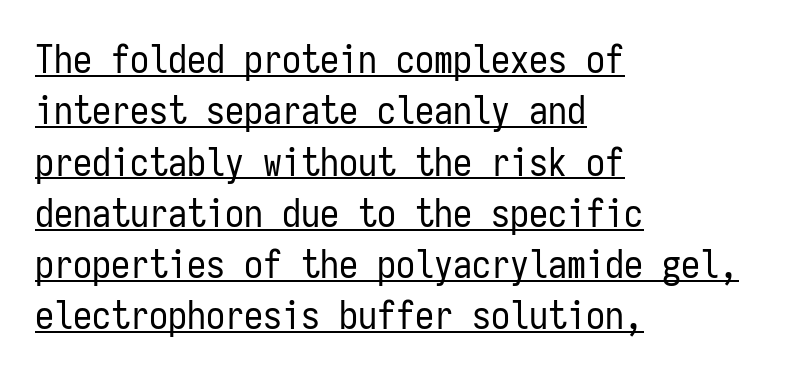
Q: Is the text bold? A: No.
Q: Is the text italic (slanted)? A: No, it is upright.
Q: Is the typeface a serif or a sans-serif typeface? A: Sans-serif.
Q: Is the text underlined? A: Yes.
Q: How is the paragraph aligned? A: Left-aligned.
Q: Is the spacing between letters normal or unusually wide? A: Normal.
Q: Is the spacing between lines tight, normal or loose? A: Normal.
Q: Width (condensed, normal, or wide)? A: Condensed.
Q: Stroke contrast? A: Low.
Q: x-height? A: Medium.
Q: Monospaced? A: Yes.
